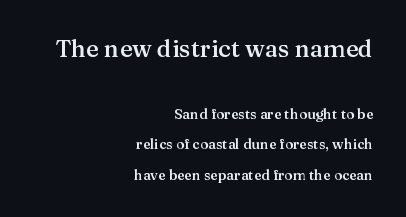
Q: Is the text bold? A: Semi-bold.
Q: Is the text italic (slanted)? A: No, it is upright.
Q: Is the text underlined? A: No.
Q: How is the paragraph aligned? A: Right-aligned.
Q: Is the spacing between letters normal or unusually wide? A: Normal.
Q: Is the spacing between lines tight, normal or loose? A: Loose.
Q: Which block of text is set in a larger size, the first (top) or the second (bottom)? A: The first (top) one.
